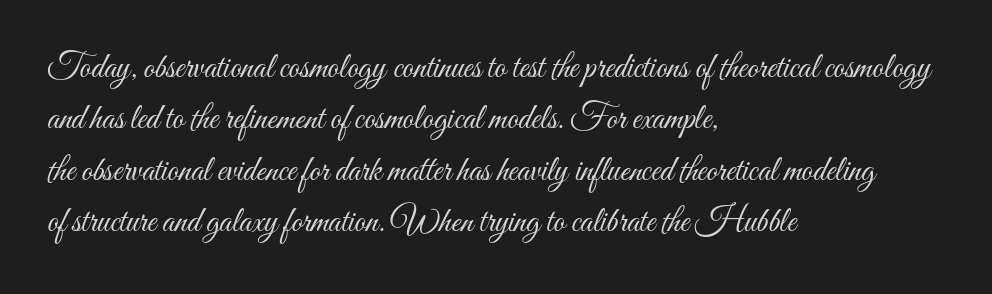
{"bold": "no", "weight": "light", "width": "condensed", "stroke_contrast": "medium", "x_height": "small", "monospaced": "no", "underline": "no", "align": "left", "line_spacing": "normal", "line_spacing_ratio": 1.47, "letter_spacing": "normal", "letter_spacing_em": 0.0, "glyph_px": 35}
